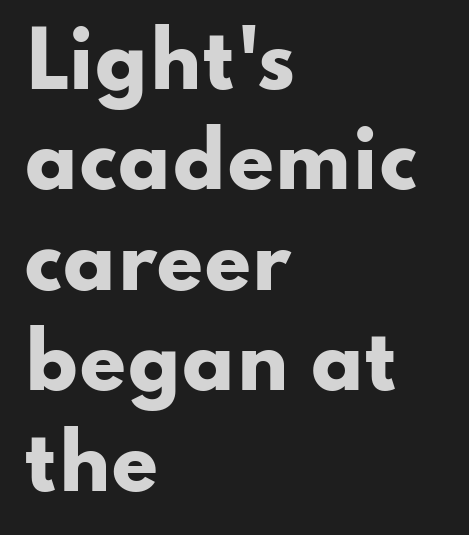
{"serif": "no", "italic": "no", "bold": "yes", "weight": "heavy", "width": "wide", "stroke_contrast": "low", "x_height": "small", "monospaced": "no", "underline": "no", "align": "left", "line_spacing": "normal", "line_spacing_ratio": 1.34, "letter_spacing": "normal", "letter_spacing_em": 0.0, "glyph_px": 75}
